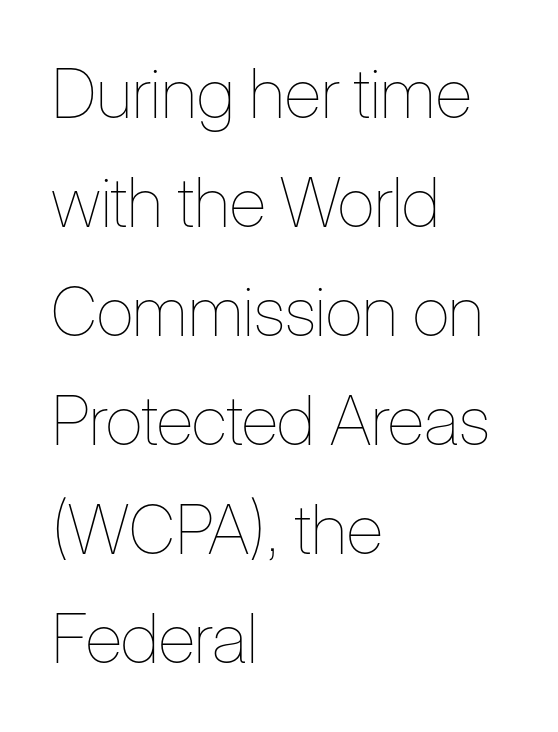
The image shows 69 px thin, condensed type, upright; set left-aligned, normal line spacing (1.58x), normal letter spacing, not underlined; low stroke contrast and a medium x-height.
